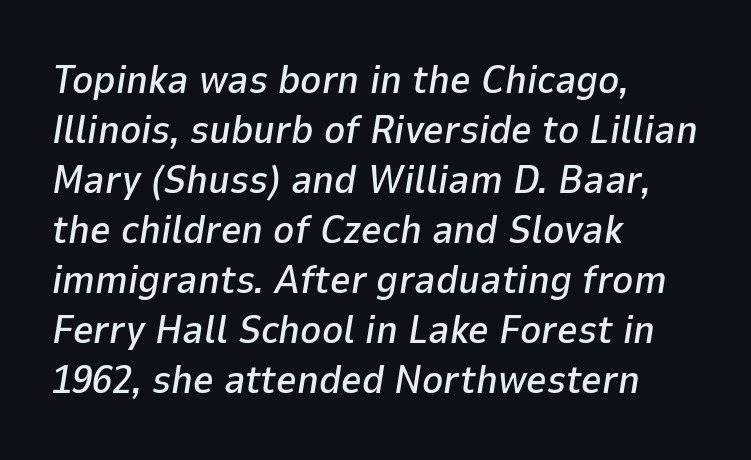
Q: Is the text italic (slanted)? A: Yes, it leans right by about 9 degrees.
Q: Is the text underlined? A: No.
Q: How is the paragraph aligned? A: Left-aligned.
Q: Is the spacing between letters normal or unusually wide? A: Normal.
Q: Is the spacing between lines tight, normal or loose? A: Normal.
Q: Width (condensed, normal, or wide)? A: Normal.
Q: Stroke contrast? A: Low.
Q: x-height? A: Medium.
Q: Monospaced? A: No.
